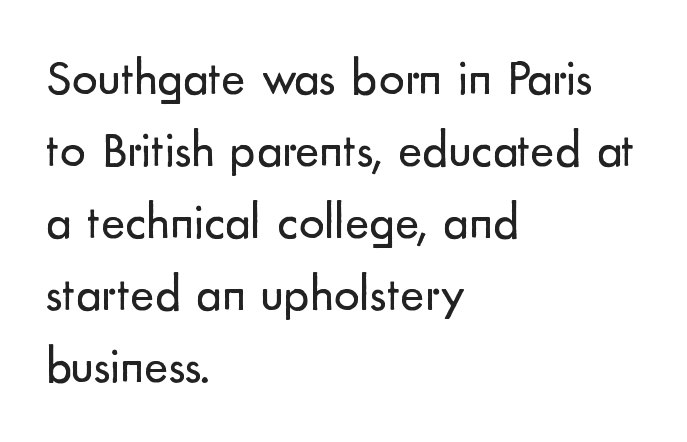
Default kerning and tracking; the words read as compact shapes. Look at the bottom of the vertical strokes: they stop flat, with no serifs. Nothing heavy about these letters — not bold at all. Ordinary non-slanted type is in use.
